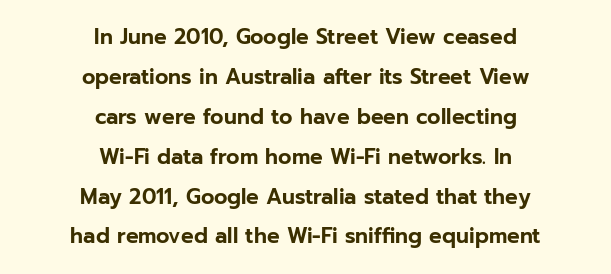
The image shows 21 px text type, upright; set centered, loose line spacing (1.9x), normal letter spacing, not underlined.
